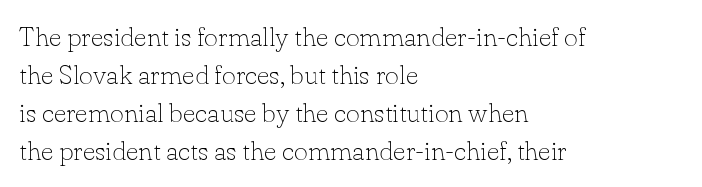
The designer left line spacing at the default. A classic flush-left, rag-right setting is used for this passage. The font sits on the lighter half of the weight spectrum, regular included. The letters stand straight up with perfectly vertical stems. No word sits above an underline.
